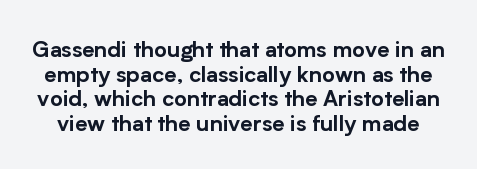
Q: Is the text italic (slanted)? A: No, it is upright.
Q: Is the text underlined? A: No.
Q: Is the spacing between letters normal or unusually wide? A: Normal.
Q: Is the spacing between lines tight, normal or loose? A: Tight.
